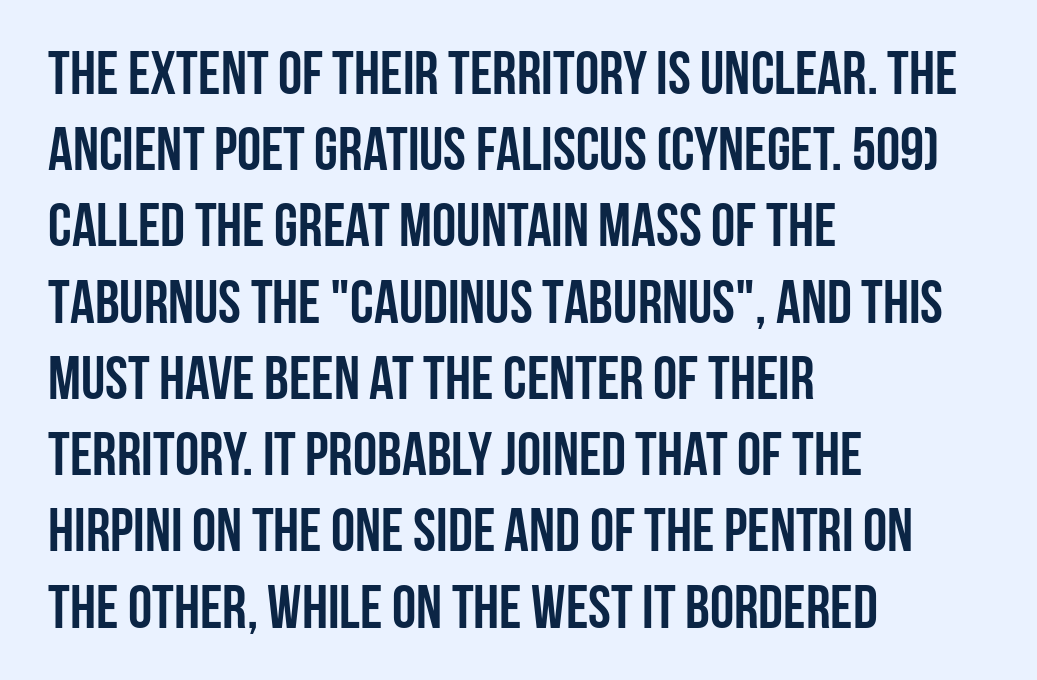
Q: Is the text bold? A: Yes.
Q: Is the text italic (slanted)? A: No, it is upright.
Q: Is the typeface a serif or a sans-serif typeface? A: Sans-serif.
Q: Is the text underlined? A: No.
Q: How is the paragraph aligned? A: Left-aligned.
Q: Is the spacing between letters normal or unusually wide? A: Normal.
Q: Is the spacing between lines tight, normal or loose? A: Normal.
Q: Width (condensed, normal, or wide)? A: Condensed.
Q: Stroke contrast? A: Low.
Q: x-height? A: Large.
Q: Monospaced? A: No.
